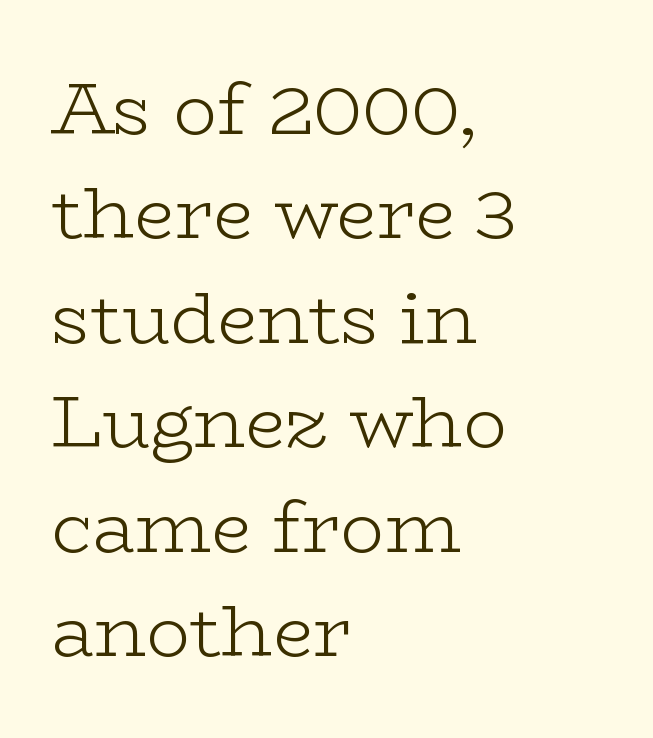
Weight: regular or lighter. You could not count columns in this text — the font is proportionally spaced. The lines sit at an ordinary, default distance from one another. Each word holds together tightly as a unit, with standard inter-letter gaps.
